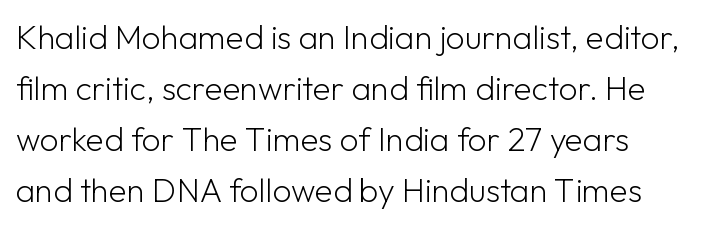
{"serif": "no", "italic": "no", "bold": "no", "weight": "light", "width": "normal", "stroke_contrast": "low", "x_height": "medium", "monospaced": "no", "underline": "no", "line_spacing": "normal", "line_spacing_ratio": 1.55, "letter_spacing": "normal", "letter_spacing_em": 0.0, "glyph_px": 33}
